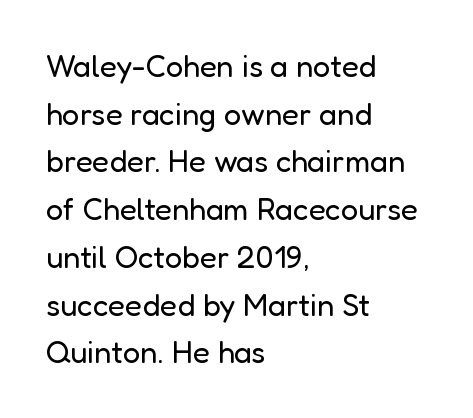
Here the designer chose a conventional face with non-uniform glyph widths. Stroke thickness stays within the range of a standard reading face or lighter. The block of text has a typical density, with ordinary space between rows. You can tell from the bare stems that sans-serif type was used. All the whitespace from short lines collects on the right. In terms of posture, this sample is upright.
